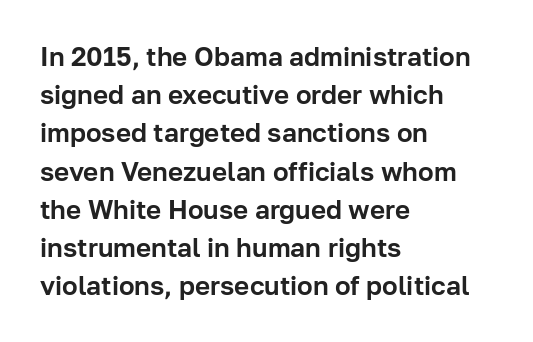
Q: Is the text italic (slanted)? A: No, it is upright.
Q: Is the text underlined? A: No.
Q: How is the paragraph aligned? A: Left-aligned.
Q: Is the spacing between letters normal or unusually wide? A: Normal.
Q: Is the spacing between lines tight, normal or loose? A: Normal.
